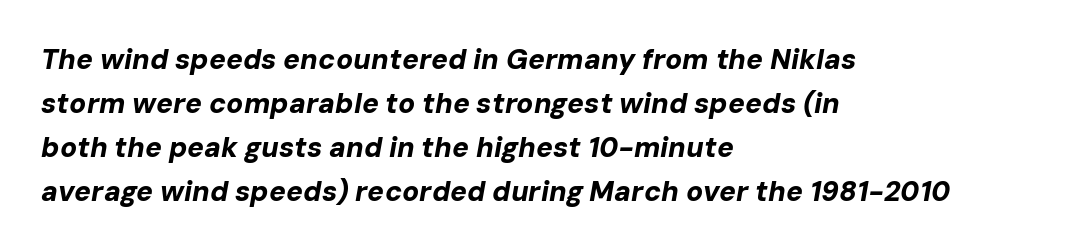
Type without underlining. The text carries the slant typical of an italic or oblique font. The rendering uses natural spacing where letterforms have individual widths. Left-aligned paragraph, ragged on the right. The letters sit at their default tracking, neither squeezed nor spread.
